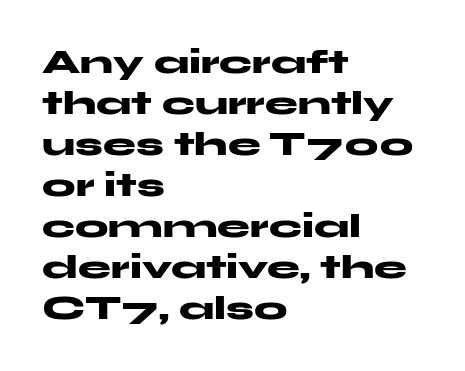
Q: Is the text bold? A: Yes.
Q: Is the text italic (slanted)? A: No, it is upright.
Q: Is the typeface a serif or a sans-serif typeface? A: Sans-serif.
Q: Is the text underlined? A: No.
Q: How is the paragraph aligned? A: Left-aligned.
Q: Is the spacing between letters normal or unusually wide? A: Normal.
Q: Width (condensed, normal, or wide)? A: Wide.
Q: Stroke contrast? A: Medium.
Q: x-height? A: Medium.
Q: Monospaced? A: No.
